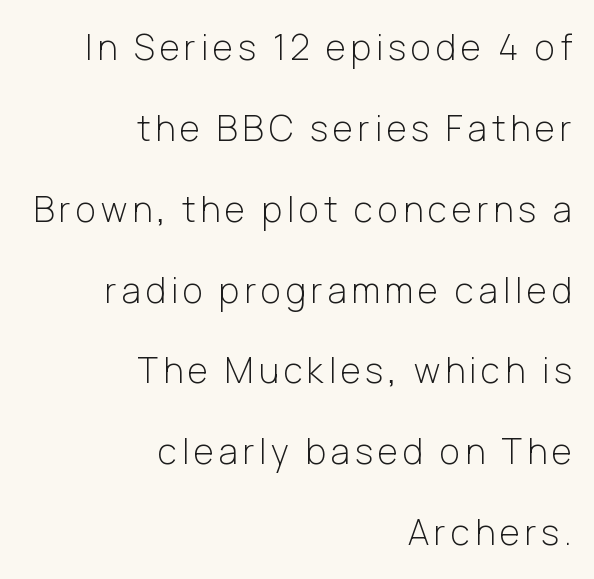
The image shows 35 px light sans-serif type, upright; set right-aligned, loose line spacing (2.31x), not underlined; low stroke contrast and a medium x-height.
